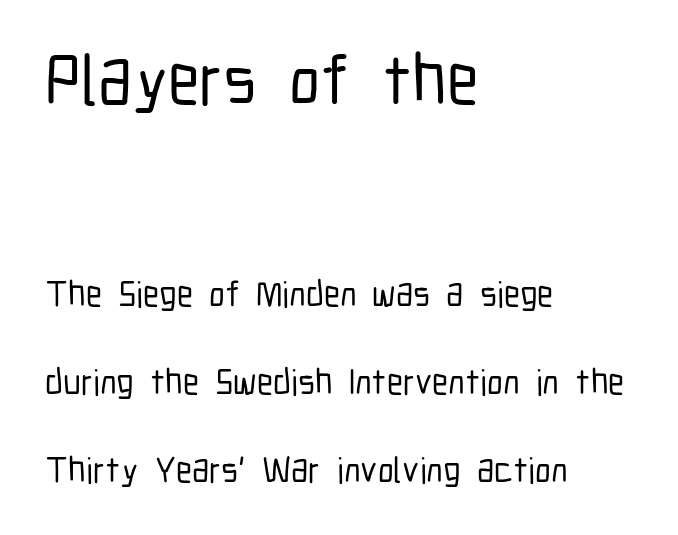
{"serif": "no", "italic": "no", "width": "condensed", "stroke_contrast": "low", "x_height": "medium", "monospaced": "no", "underline": "no", "align": "left", "line_spacing": "loose", "line_spacing_ratio": 2.45, "letter_spacing": "normal", "letter_spacing_em": 0.0, "larger_block": "first", "size_ratio": 1.97, "glyph_px": 71}
